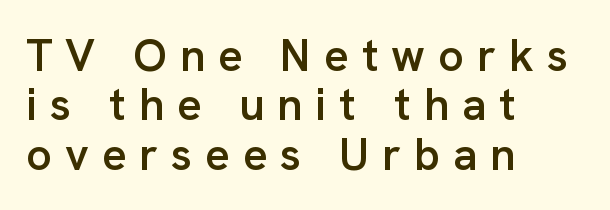
Q: Is the text bold? A: Semi-bold.
Q: Is the text italic (slanted)? A: No, it is upright.
Q: Is the typeface a serif or a sans-serif typeface? A: Sans-serif.
Q: Is the text underlined? A: No.
Q: How is the paragraph aligned? A: Left-aligned.
Q: Is the spacing between letters normal or unusually wide? A: Unusually wide.
Q: Is the spacing between lines tight, normal or loose? A: Tight.
Q: Width (condensed, normal, or wide)? A: Normal.
Q: Stroke contrast? A: Low.
Q: x-height? A: Medium.
Q: Monospaced? A: No.
